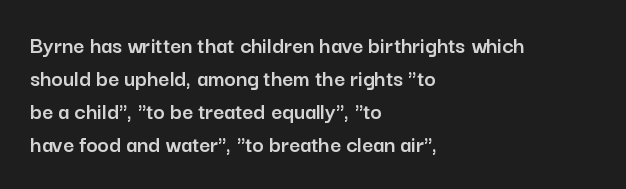
{"italic": "no", "underline": "no", "align": "left", "line_spacing": "normal", "line_spacing_ratio": 1.37, "letter_spacing": "normal", "letter_spacing_em": 0.0, "glyph_px": 24}
